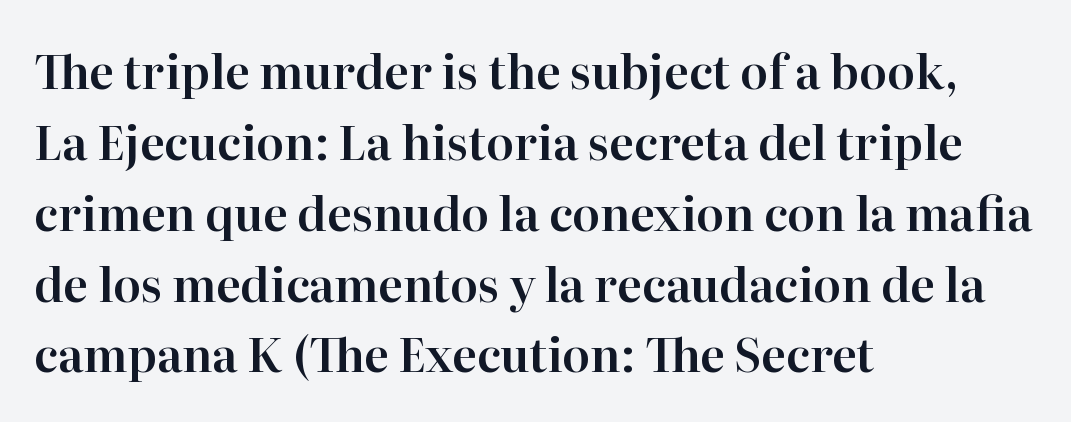
Q: Is the text italic (slanted)? A: No, it is upright.
Q: Is the typeface a serif or a sans-serif typeface? A: Serif.
Q: Is the text underlined? A: No.
Q: How is the paragraph aligned? A: Left-aligned.
Q: Is the spacing between letters normal or unusually wide? A: Normal.
Q: Is the spacing between lines tight, normal or loose? A: Normal.
Q: Width (condensed, normal, or wide)? A: Normal.
Q: Stroke contrast? A: High.
Q: x-height? A: Medium.
Q: Monospaced? A: No.
